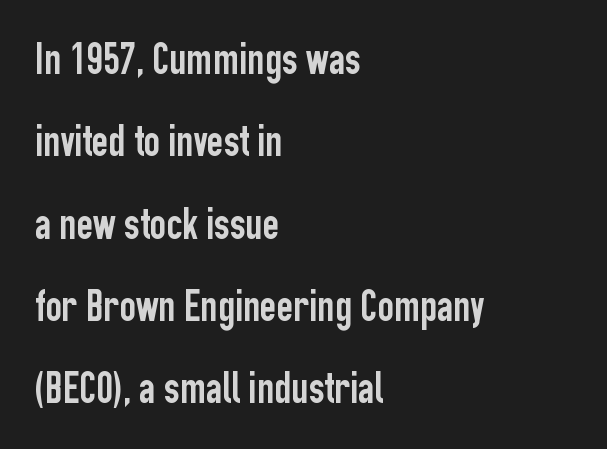
The image shows 45 px condensed sans-serif type, upright; set left-aligned, line spacing 1.83x, normal letter spacing, not underlined; low stroke contrast and a medium x-height.
